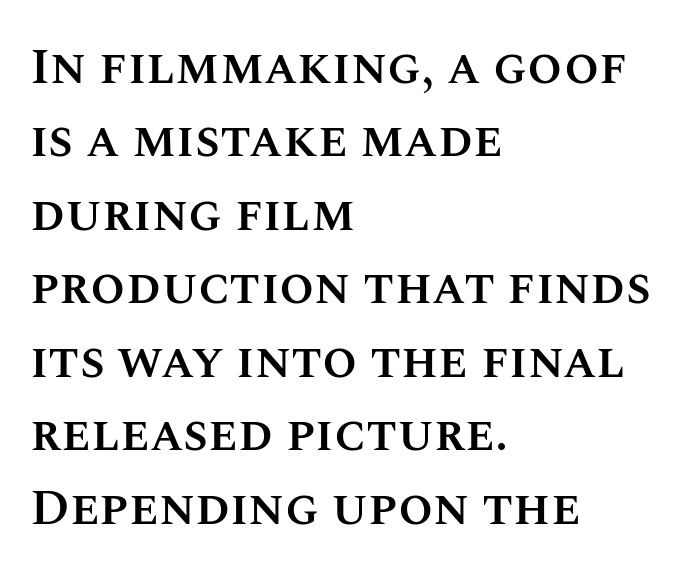
The face used here is proportionally spaced, like ordinary book or web type. In terms of weight, the rendering is demibold, just under bold. Here the glyphs are tracked normally, forming tight word shapes. Lines of text with bare space underneath. One glance says typical: line gaps are just what's usual.
